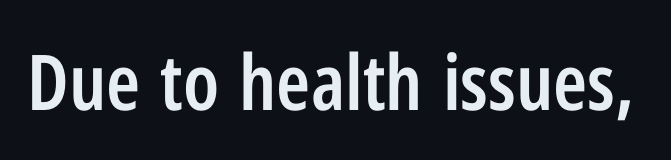
{"serif": "no", "italic": "no", "bold": "semi", "weight": "semibold", "width": "condensed", "stroke_contrast": "low", "x_height": "medium", "monospaced": "no", "underline": "no", "letter_spacing": "normal", "letter_spacing_em": 0.0, "glyph_px": 77}
